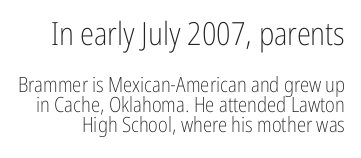
{"serif": "no", "italic": "no", "bold": "no", "weight": "light", "width": "condensed", "stroke_contrast": "low", "x_height": "medium", "monospaced": "no", "underline": "no", "line_spacing": "tight", "line_spacing_ratio": 0.97, "letter_spacing": "normal", "letter_spacing_em": 0.0, "larger_block": "first", "size_ratio": 1.52, "glyph_px": 32}
